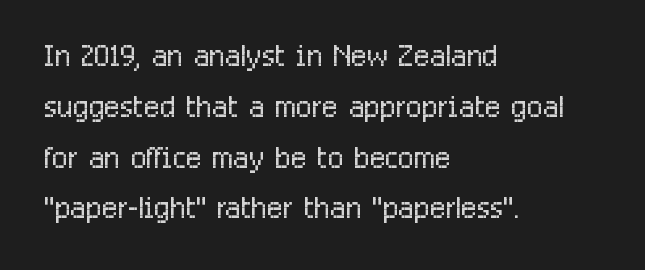
Q: Is the text bold? A: No.
Q: Is the text italic (slanted)? A: No, it is upright.
Q: Is the typeface a serif or a sans-serif typeface? A: Sans-serif.
Q: Is the text underlined? A: No.
Q: How is the paragraph aligned? A: Left-aligned.
Q: Is the spacing between letters normal or unusually wide? A: Normal.
Q: Width (condensed, normal, or wide)? A: Condensed.
Q: Stroke contrast? A: Low.
Q: x-height? A: Medium.
Q: Monospaced? A: No.
